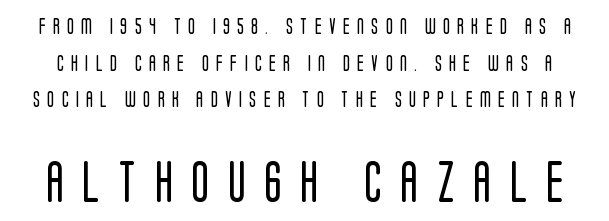
Q: Is the text bold? A: No.
Q: Is the text italic (slanted)? A: No, it is upright.
Q: Is the typeface a serif or a sans-serif typeface? A: Sans-serif.
Q: Is the text underlined? A: No.
Q: Is the spacing between letters normal or unusually wide? A: Unusually wide.
Q: Is the spacing between lines tight, normal or loose? A: Loose.
Q: Which block of text is set in a larger size, the first (top) or the second (bottom)? A: The second (bottom) one.
Q: Width (condensed, normal, or wide)? A: Condensed.
Q: Stroke contrast? A: Low.
Q: x-height? A: Large.
Q: Monospaced? A: No.
